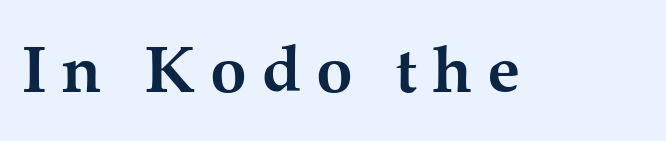
{"serif": "yes", "italic": "no", "bold": "yes", "weight": "semibold", "width": "normal", "stroke_contrast": "medium", "x_height": "medium", "monospaced": "no", "underline": "no", "letter_spacing": "wide", "letter_spacing_em": 0.22, "glyph_px": 66}
